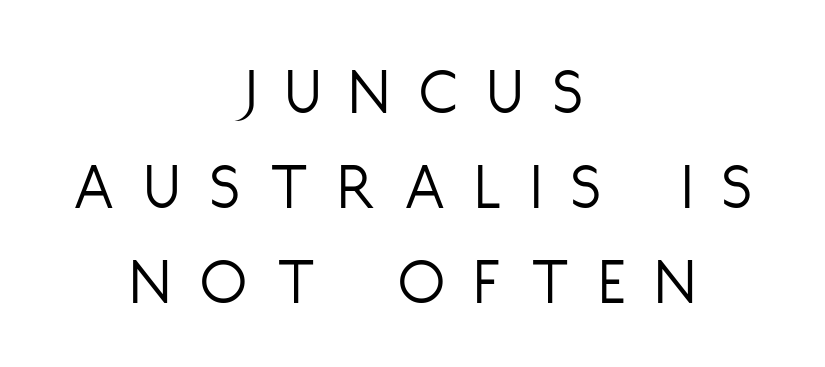
Stem width sits at or under what a default text font uses. Leading matches the norm, producing a regular column. Each row of text sits above clean, open space. Each letter's strokes conclude bluntly, with no projecting serifs. These lines stack symmetrically, like a column narrowing and widening about its center. Character widths vary here, with narrow letters taking less room than wide ones.
